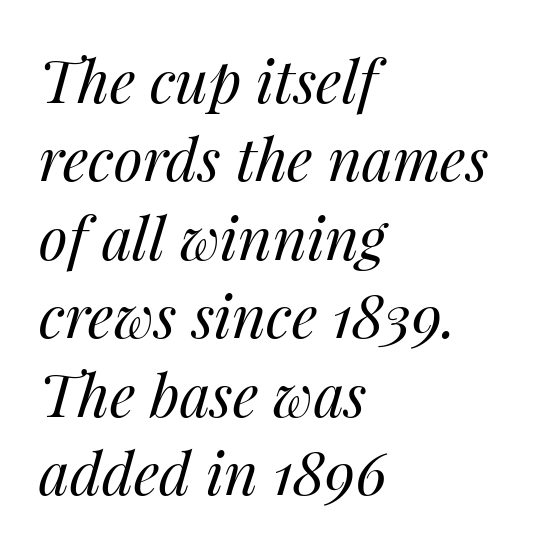
{"italic": "yes", "lean": "right", "slant_degrees": 14, "bold": "no", "weight": "regular", "width": "normal", "stroke_contrast": "medium", "x_height": "medium", "monospaced": "no", "underline": "no", "align": "left", "line_spacing": "normal", "line_spacing_ratio": 1.33, "letter_spacing": "normal", "letter_spacing_em": 0.0, "glyph_px": 59}
